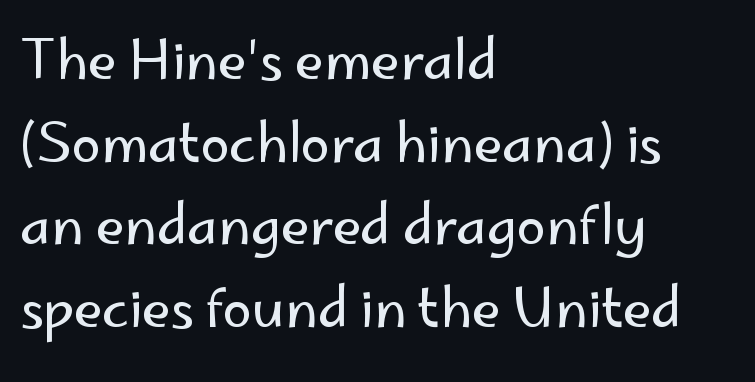
The image shows 53 px regular-weight sans-serif type, upright; set left-aligned, normal line spacing (1.56x), normal letter spacing, not underlined; low stroke contrast and a small x-height.
